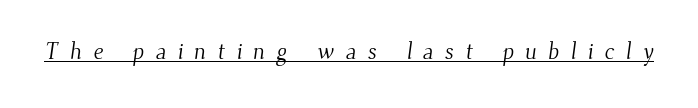
{"bold": "no", "underline": "yes", "letter_spacing": "wide", "letter_spacing_em": 0.49, "glyph_px": 23}
